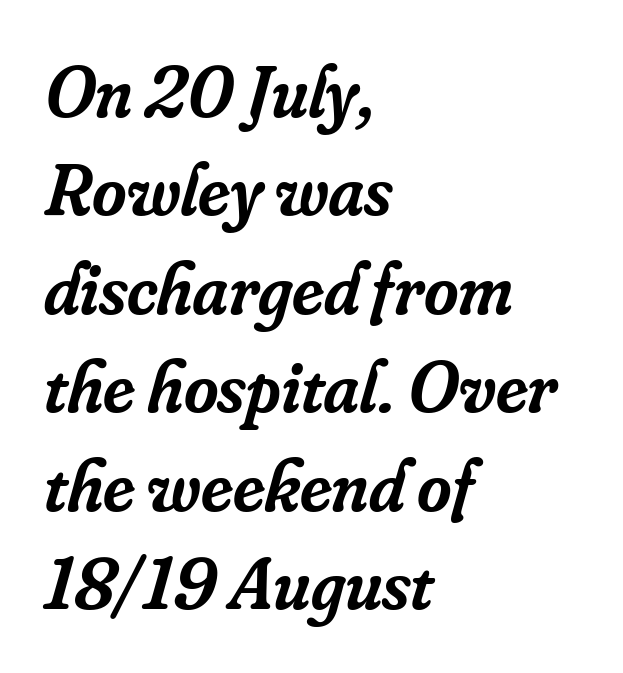
{"serif": "yes", "italic": "yes", "lean": "right", "slant_degrees": 16, "bold": "semi", "weight": "semibold", "width": "normal", "stroke_contrast": "low", "x_height": "small", "monospaced": "no", "underline": "no", "align": "left", "line_spacing": "normal", "line_spacing_ratio": 1.33, "letter_spacing": "normal", "letter_spacing_em": 0.0, "glyph_px": 74}
